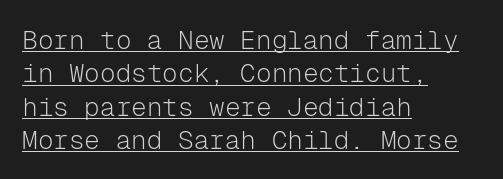
{"italic": "no", "bold": "no", "underline": "yes", "align": "left", "line_spacing": "normal", "line_spacing_ratio": 1.28, "letter_spacing": "normal", "letter_spacing_em": 0.0, "glyph_px": 26}
